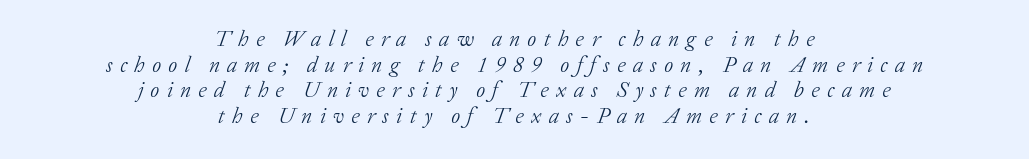
{"italic": "yes", "lean": "right", "slant_degrees": 20, "bold": "no", "underline": "no", "align": "center", "line_spacing_ratio": 1.17, "letter_spacing": "wide", "letter_spacing_em": 0.33, "glyph_px": 22}
